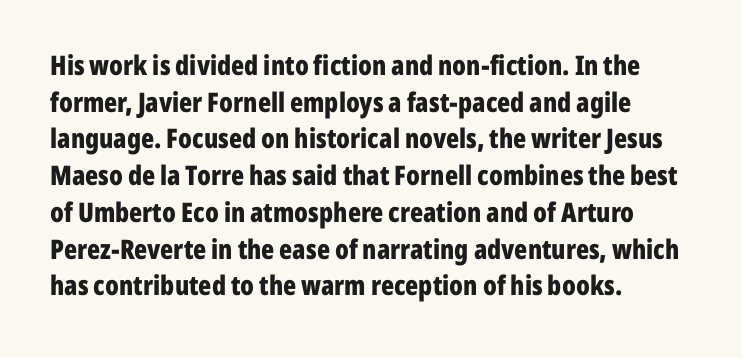
Casual observation: everything's shoved over to the left. Look at the tracking — it's just the regular setting, nothing added. The rendering uses a moderate line-height, typical for paragraphs. Decoration check: the copy has no underline. The face used here has the dense, thick strokes of a bold. The typography opts for an upright posture over an oblique one.
